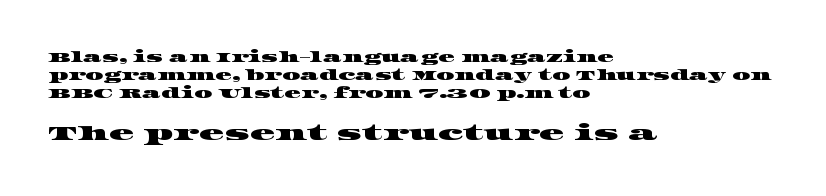
{"underline": "no", "align": "left", "line_spacing": "normal", "line_spacing_ratio": 1.3, "letter_spacing": "normal", "letter_spacing_em": 0.0, "larger_block": "second", "size_ratio": 1.5, "glyph_px": 21}
